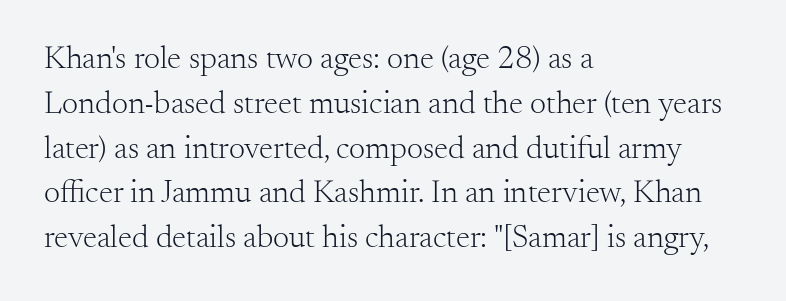
The image shows 32 px light serif type, upright; set left-aligned, normal line spacing (1.4x), normal letter spacing, not underlined; medium stroke contrast and a small x-height.
